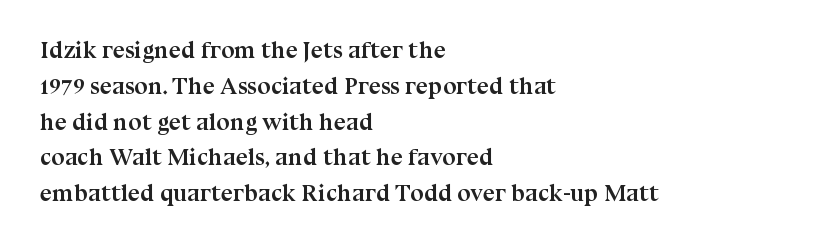
Italic: no, the glyphs are upright roman. Reading down the column, the eye jumps a familiar distance to each next line. Each row of text sits above clean, open space. Chunky letters — that's bold for sure.
